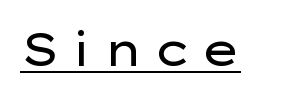
Q: Is the text bold? A: No.
Q: Is the text italic (slanted)? A: No, it is upright.
Q: Is the typeface a serif or a sans-serif typeface? A: Sans-serif.
Q: Is the text underlined? A: Yes.
Q: Is the spacing between letters normal or unusually wide? A: Unusually wide.
Q: Width (condensed, normal, or wide)? A: Wide.
Q: Stroke contrast? A: Low.
Q: x-height? A: Medium.
Q: Monospaced? A: No.
